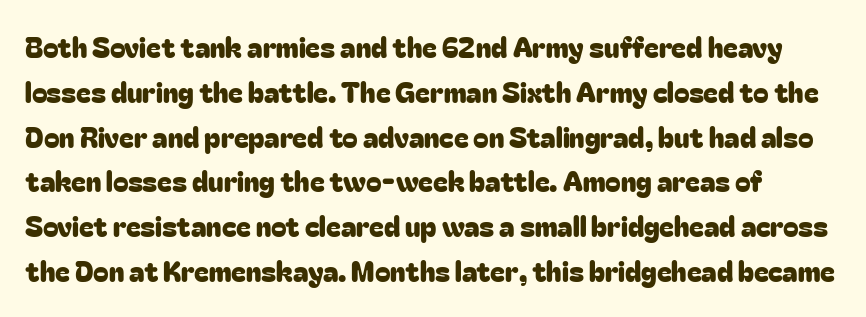
The space between consecutive lines is moderate. I'd call this a sans setting — the letters go barefoot. The specimen omits any rule beneath the text block's lines. Think of a printed novel: that variable character pitch is what you see here.
